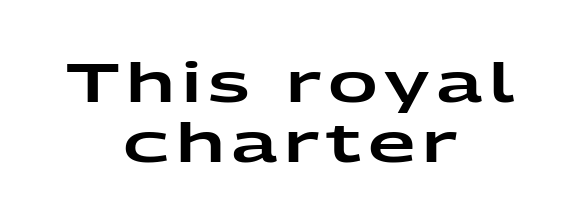
The image shows 55 px wide sans-serif type, upright; set centered, tight line spacing (1.09x), not underlined; low stroke contrast and a medium x-height.
